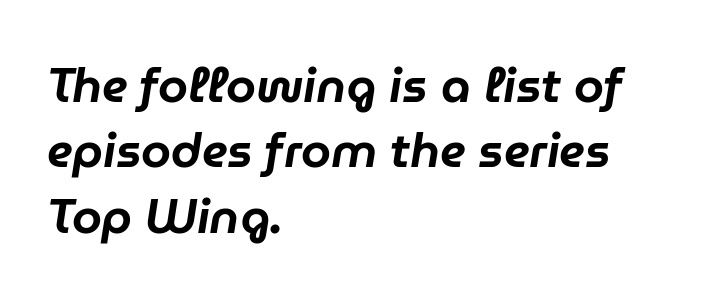
The image shows 48 px text type, italic (leaning right); set left-aligned, normal line spacing (1.36x), normal letter spacing, not underlined; low stroke contrast and a medium x-height.
